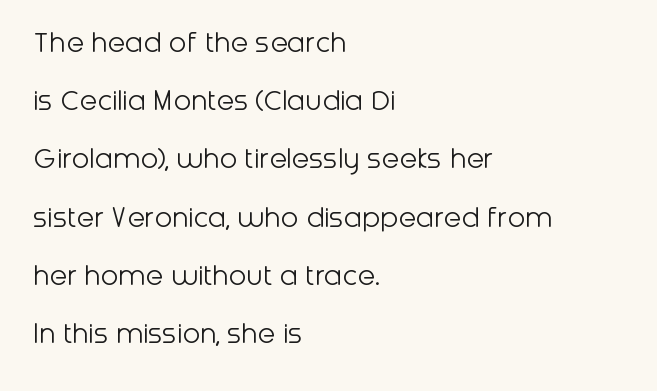
The image shows 32 px light sans-serif type, upright; set left-aligned, line spacing 1.82x, normal letter spacing, not underlined; low stroke contrast and a medium x-height.
